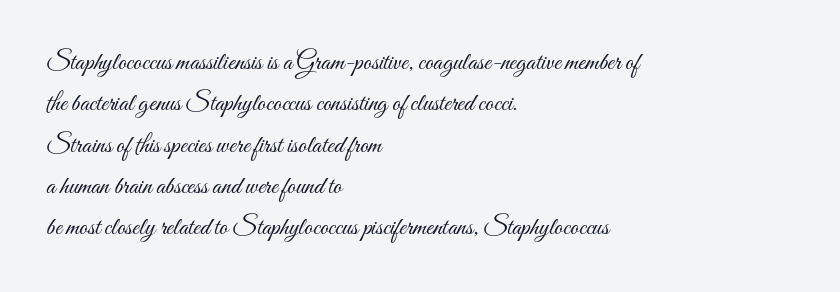
Each stroke keeps to a modest, everyday thickness or less. Whoever set this chose a conventional vertical rhythm. Caption: multi-line text, flush left, ragged right. Underlining? Definitely not there.
